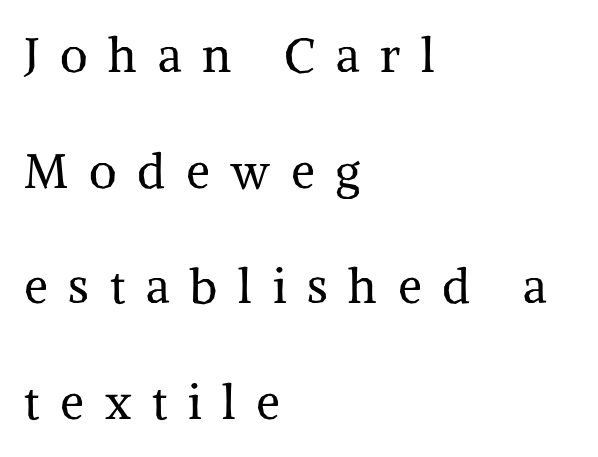
The text block is weighted toward the left margin, trailing off unevenly rightward. Underline: absent. Is this a fixed-width face? No — the glyphs have proportional, varying widths. These lines stand farther apart than default settings would place them. Letter spacing: wide. Stems and bowls with no extra thickness — not bold.
